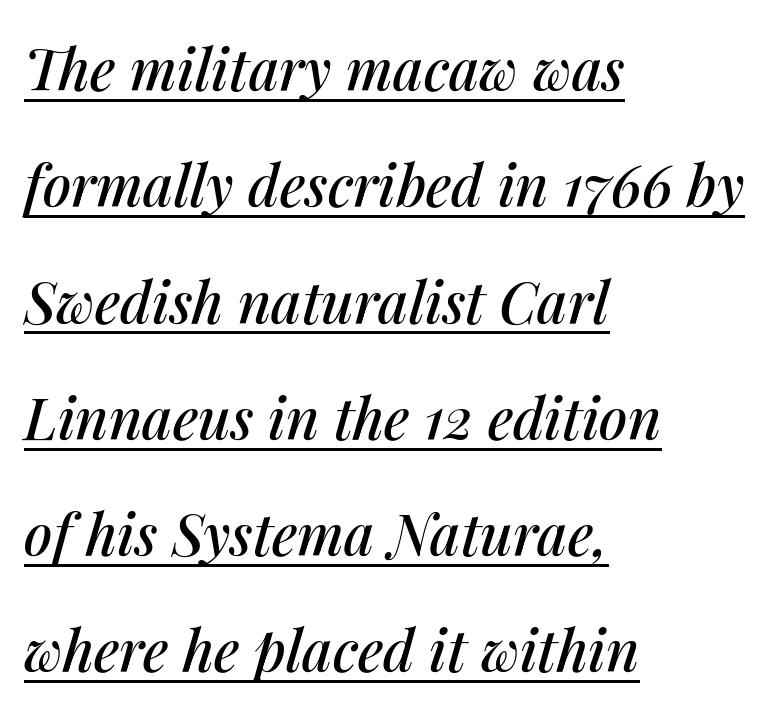
{"italic": "yes", "lean": "right", "slant_degrees": 14, "width": "normal", "stroke_contrast": "medium", "x_height": "medium", "monospaced": "no", "underline": "yes", "align": "left", "line_spacing": "loose", "line_spacing_ratio": 2.04, "letter_spacing": "normal", "letter_spacing_em": 0.0, "glyph_px": 57}
